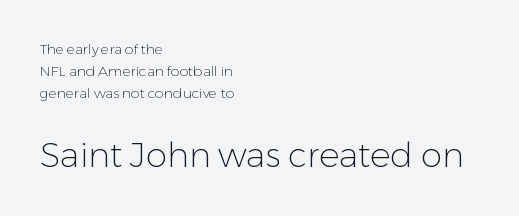
{"serif": "no", "italic": "no", "bold": "no", "weight": "light", "width": "normal", "stroke_contrast": "low", "x_height": "medium", "monospaced": "no", "underline": "no", "align": "left", "line_spacing": "normal", "line_spacing_ratio": 1.58, "letter_spacing": "normal", "letter_spacing_em": 0.0, "larger_block": "second", "size_ratio": 2.43, "glyph_px": 34}
